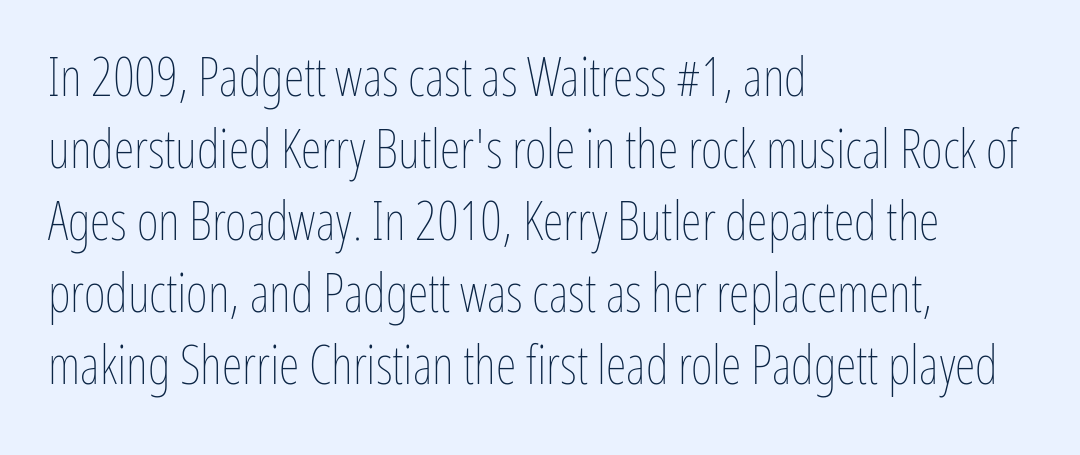
Each word holds together tightly as a unit, with standard inter-letter gaps. Posture: straight, roman, zero tilt. Weight class: somewhere from thin through regular. Baseline-to-baseline distance is the conventional proportion of letter height.
